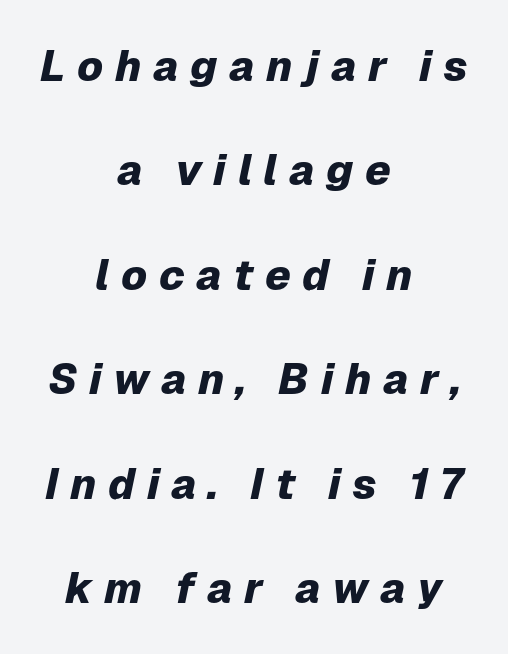
The image shows 43 px heavy type, italic (leaning right); set centered, loose line spacing (2.43x), unusually wide letter spacing (+0.27 em), not underlined; low stroke contrast and a medium x-height.
